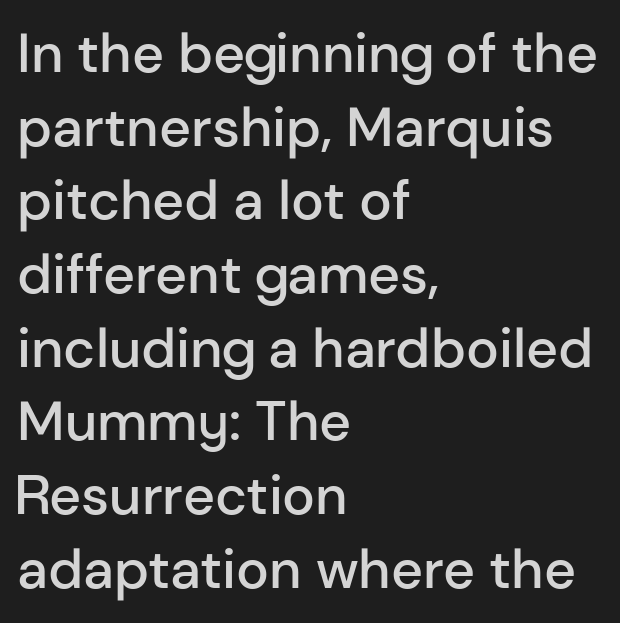
Regarding serifs, this sample does without them. Compared with typical paragraphs, the rows here are spaced about the same. Inter-character spacing is left at the font's built-in metrics. Where is the straight margin? On the left. Is this a fixed-width face? No — the glyphs have proportional, varying widths. Just letters on the line, the space beneath them empty.
